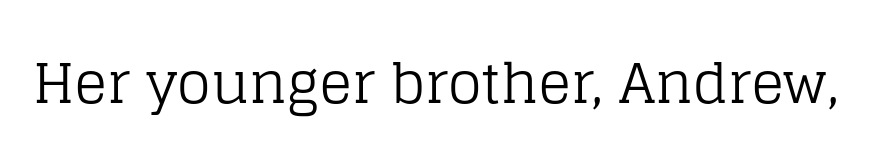
{"serif": "yes", "italic": "no", "bold": "no", "weight": "regular", "width": "normal", "stroke_contrast": "low", "x_height": "large", "monospaced": "no", "underline": "no", "letter_spacing": "normal", "letter_spacing_em": 0.0, "glyph_px": 55}
